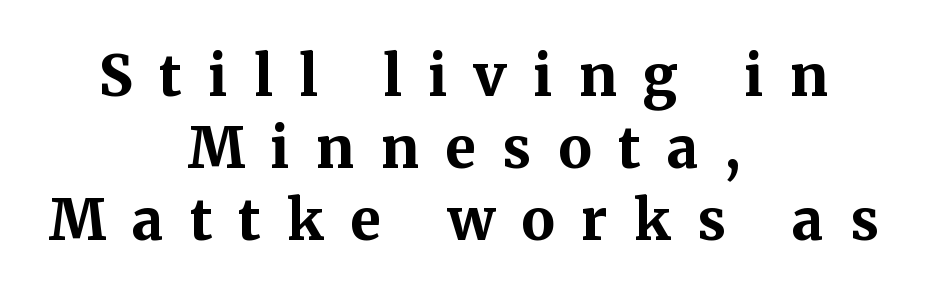
Q: Is the text bold? A: Yes.
Q: Is the text italic (slanted)? A: No, it is upright.
Q: Is the typeface a serif or a sans-serif typeface? A: Serif.
Q: Is the text underlined? A: No.
Q: How is the paragraph aligned? A: Centered.
Q: Is the spacing between letters normal or unusually wide? A: Unusually wide.
Q: Is the spacing between lines tight, normal or loose? A: Normal.
Q: Width (condensed, normal, or wide)? A: Normal.
Q: Stroke contrast? A: Medium.
Q: x-height? A: Medium.
Q: Monospaced? A: No.
